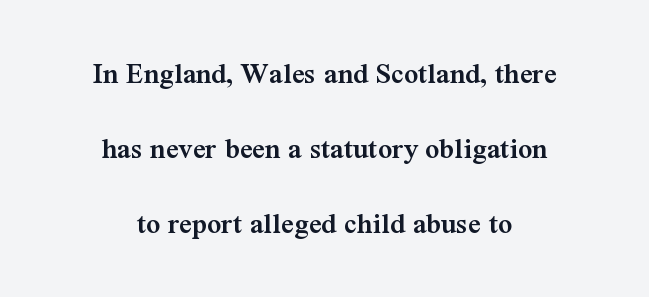
The image shows 31 px semibold serif type, upright; set centered, loose line spacing (2.42x), normal letter spacing, not underlined; medium stroke contrast and a medium x-height.
